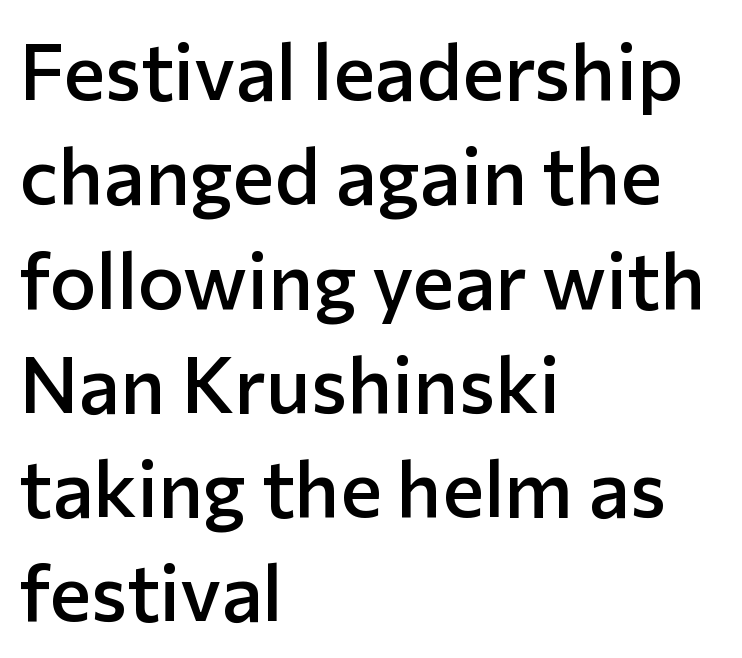
{"serif": "no", "italic": "no", "bold": "semi", "weight": "semibold", "width": "normal", "stroke_contrast": "low", "x_height": "medium", "monospaced": "no", "underline": "no", "align": "left", "line_spacing": "normal", "line_spacing_ratio": 1.32, "letter_spacing": "normal", "letter_spacing_em": 0.0, "glyph_px": 79}
